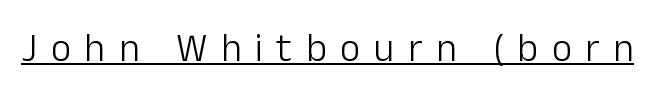
{"serif": "no", "italic": "no", "bold": "no", "weight": "light", "width": "normal", "stroke_contrast": "low", "x_height": "medium", "monospaced": "no", "underline": "yes", "letter_spacing": "wide", "letter_spacing_em": 0.35, "glyph_px": 39}
